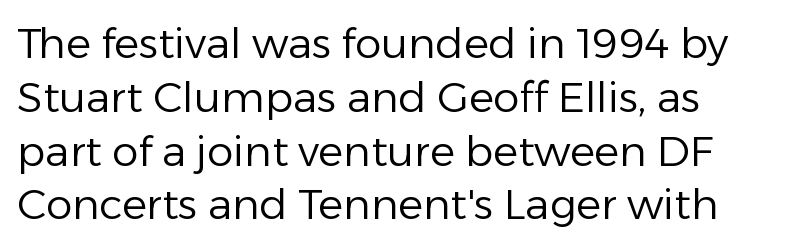
Q: Is the text bold? A: No.
Q: Is the text italic (slanted)? A: No, it is upright.
Q: Is the typeface a serif or a sans-serif typeface? A: Sans-serif.
Q: Is the text underlined? A: No.
Q: Is the spacing between letters normal or unusually wide? A: Normal.
Q: Is the spacing between lines tight, normal or loose? A: Normal.
Q: Width (condensed, normal, or wide)? A: Normal.
Q: Stroke contrast? A: Low.
Q: x-height? A: Medium.
Q: Monospaced? A: No.
